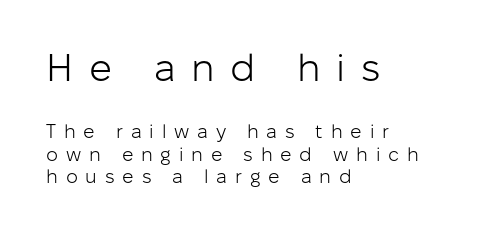
The image shows 38 px light sans-serif type, upright; set left-aligned, line spacing 1.16x, unusually wide letter spacing (+0.41 em), not underlined; the first (top) block is 2.0x larger; low stroke contrast and a medium x-height.
